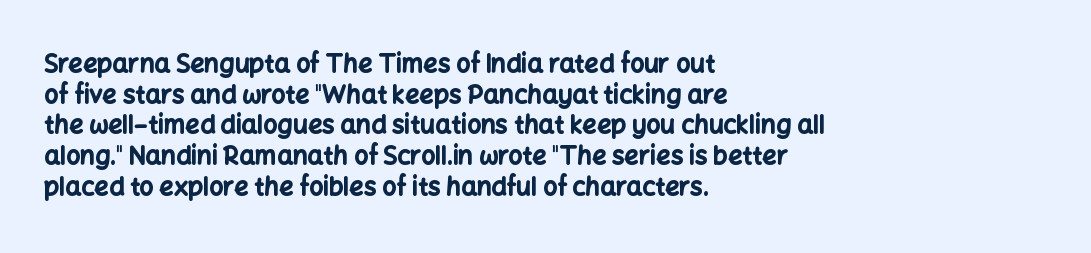
The image shows 25 px bold type, upright; set left-aligned, line spacing 1.23x, normal letter spacing, not underlined.
